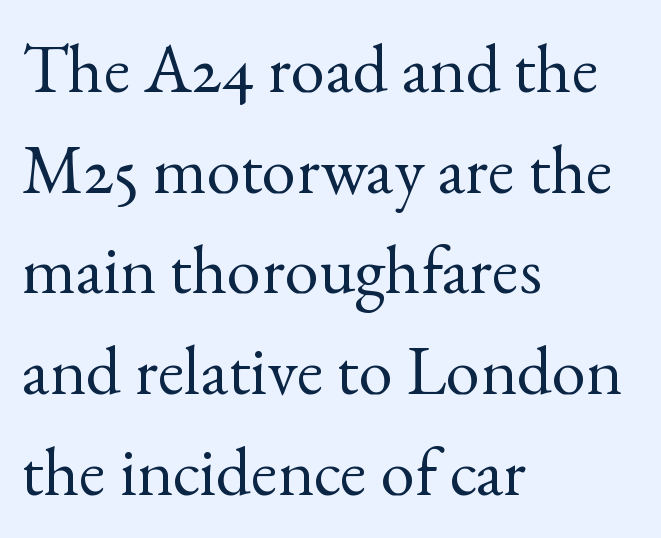
Q: Is the text bold? A: No.
Q: Is the text italic (slanted)? A: No, it is upright.
Q: Is the typeface a serif or a sans-serif typeface? A: Serif.
Q: Is the text underlined? A: No.
Q: How is the paragraph aligned? A: Left-aligned.
Q: Is the spacing between letters normal or unusually wide? A: Normal.
Q: Is the spacing between lines tight, normal or loose? A: Normal.
Q: Width (condensed, normal, or wide)? A: Normal.
Q: x-height? A: Small.
Q: Monospaced? A: No.
